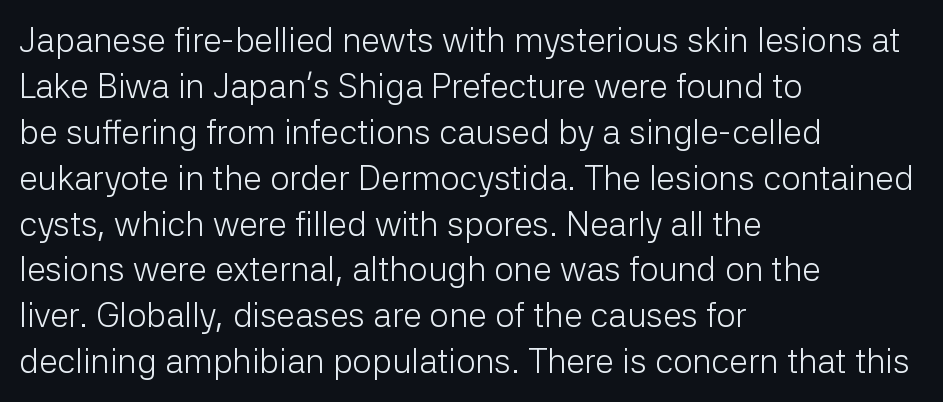
{"serif": "no", "italic": "no", "bold": "no", "weight": "light", "width": "normal", "stroke_contrast": "low", "x_height": "medium", "monospaced": "no", "underline": "no", "align": "left", "line_spacing": "normal", "line_spacing_ratio": 1.35, "letter_spacing": "normal", "letter_spacing_em": 0.0, "glyph_px": 34}
